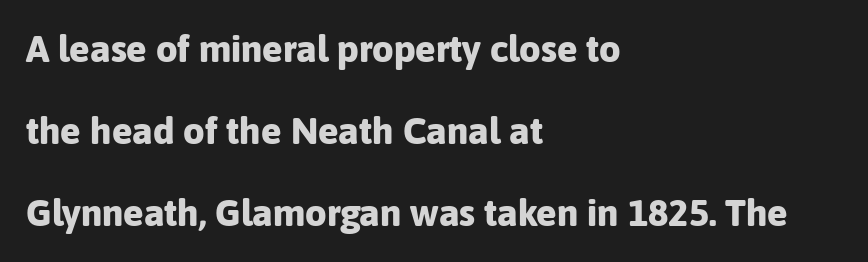
Weight check: bold — yes, fully. Does the leading feel generous? Absolutely, it's lavish. No italicization has been applied; the sample stays upright. Check under the words: just untouched page. This sample is left-justified, so line endings fall wherever the words run out.
